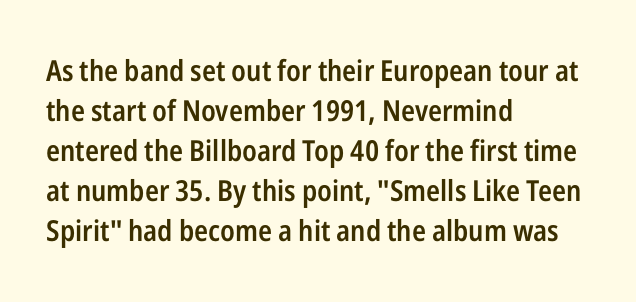
{"serif": "no", "italic": "no", "bold": "semi", "weight": "semibold", "width": "condensed", "stroke_contrast": "low", "x_height": "medium", "monospaced": "no", "underline": "no", "align": "left", "line_spacing": "normal", "line_spacing_ratio": 1.38, "letter_spacing": "normal", "letter_spacing_em": 0.0, "glyph_px": 29}
